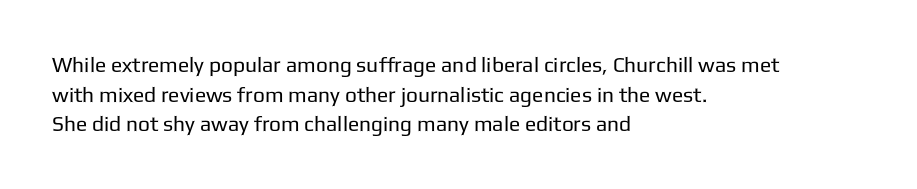
Q: Is the text bold? A: No.
Q: Is the text italic (slanted)? A: No, it is upright.
Q: Is the text underlined? A: No.
Q: How is the paragraph aligned? A: Left-aligned.
Q: Is the spacing between letters normal or unusually wide? A: Normal.
Q: Is the spacing between lines tight, normal or loose? A: Normal.
